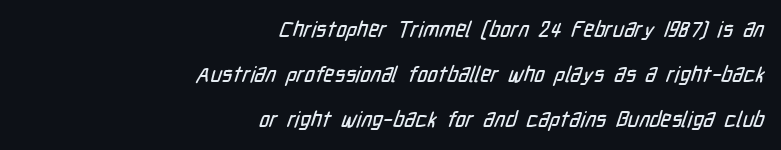
Q: Is the text underlined? A: No.
Q: How is the paragraph aligned? A: Right-aligned.
Q: Is the spacing between letters normal or unusually wide? A: Normal.
Q: Is the spacing between lines tight, normal or loose? A: Loose.
